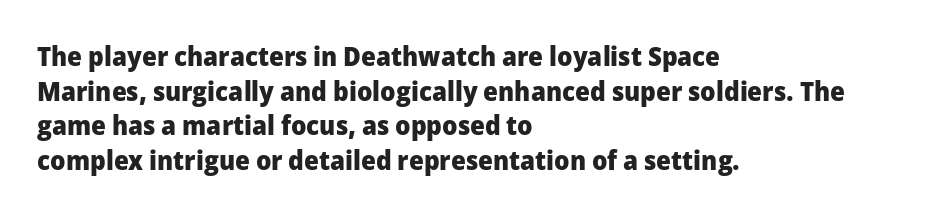
The image shows 27 px bold type, upright; set left-aligned, normal line spacing (1.28x), normal letter spacing, not underlined.
